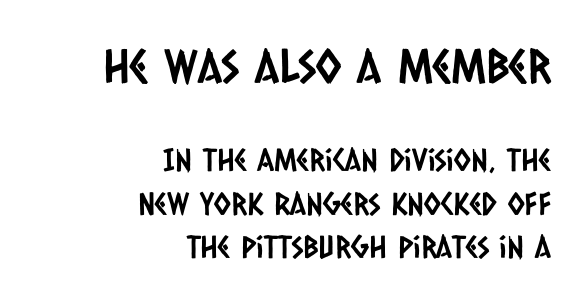
Q: Is the typeface a serif or a sans-serif typeface? A: Sans-serif.
Q: Is the text underlined? A: No.
Q: How is the paragraph aligned? A: Right-aligned.
Q: Is the spacing between letters normal or unusually wide? A: Normal.
Q: Is the spacing between lines tight, normal or loose? A: Normal.
Q: Which block of text is set in a larger size, the first (top) or the second (bottom)? A: The first (top) one.
Q: Width (condensed, normal, or wide)? A: Condensed.
Q: Stroke contrast? A: Low.
Q: x-height? A: Large.
Q: Monospaced? A: No.
